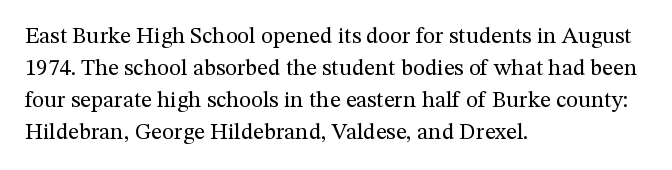
The image shows 23 px text type, upright; set left-aligned, normal line spacing (1.39x), normal letter spacing, not underlined.
